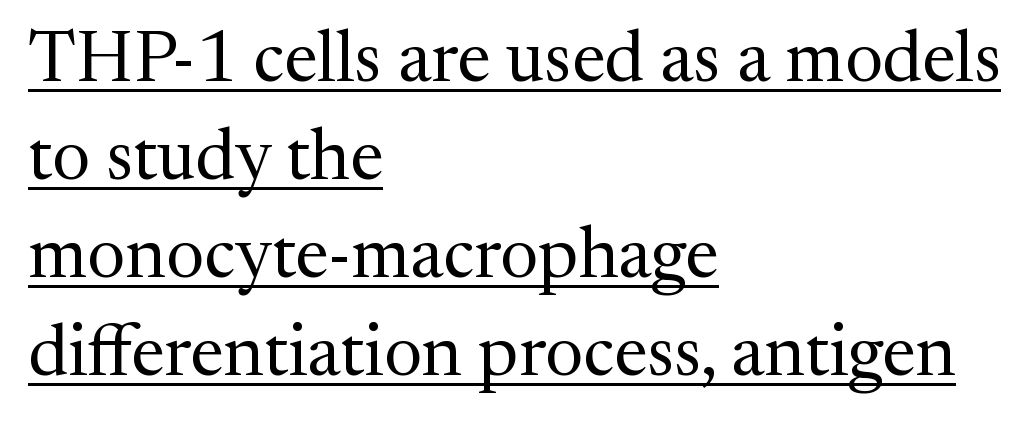
Q: Is the text bold? A: No.
Q: Is the text italic (slanted)? A: No, it is upright.
Q: Is the typeface a serif or a sans-serif typeface? A: Serif.
Q: Is the text underlined? A: Yes.
Q: How is the paragraph aligned? A: Left-aligned.
Q: Is the spacing between letters normal or unusually wide? A: Normal.
Q: Is the spacing between lines tight, normal or loose? A: Normal.
Q: Width (condensed, normal, or wide)? A: Normal.
Q: Stroke contrast? A: Medium.
Q: x-height? A: Medium.
Q: Monospaced? A: No.
